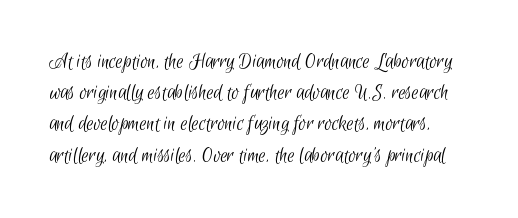
The image shows 22 px text type; set normal line spacing (1.42x), normal letter spacing, not underlined.
